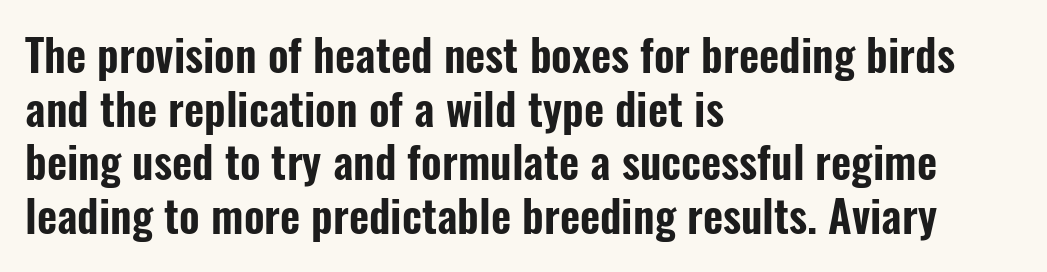
Character widths vary here, with narrow letters taking less room than wide ones. Beneath every word, the page is bare. The designer went with a sans here, leaving each stem footless. This sample uses plain, unmodified letter spacing.
